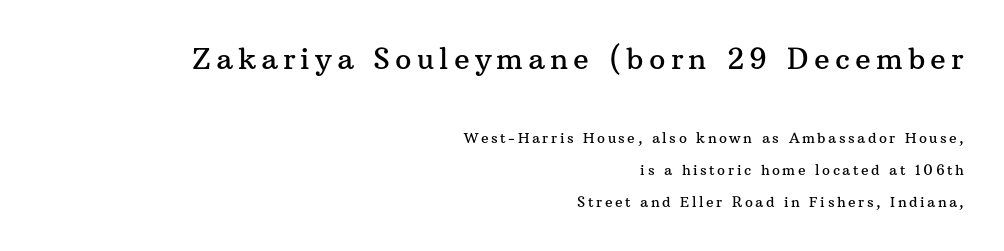
Q: Is the text italic (slanted)? A: No, it is upright.
Q: Is the typeface a serif or a sans-serif typeface? A: Serif.
Q: Is the text underlined? A: No.
Q: How is the paragraph aligned? A: Right-aligned.
Q: Is the spacing between lines tight, normal or loose? A: Loose.
Q: Which block of text is set in a larger size, the first (top) or the second (bottom)? A: The first (top) one.
Q: Width (condensed, normal, or wide)? A: Normal.
Q: Stroke contrast? A: Medium.
Q: x-height? A: Medium.
Q: Monospaced? A: No.
